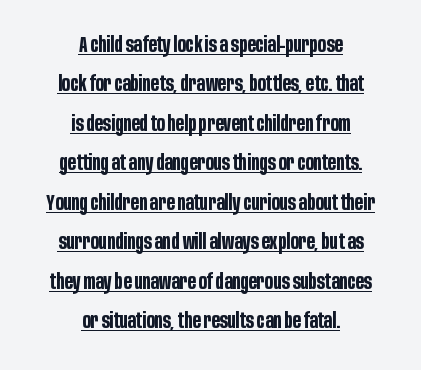
A full-strength bold gives these letters their thick strokes. The lines in this sample share a center point and differ in where they start and stop. A rule runs beneath these lines of type. Characters follow at the spacing the type designer built in. Upright lettering throughout.
